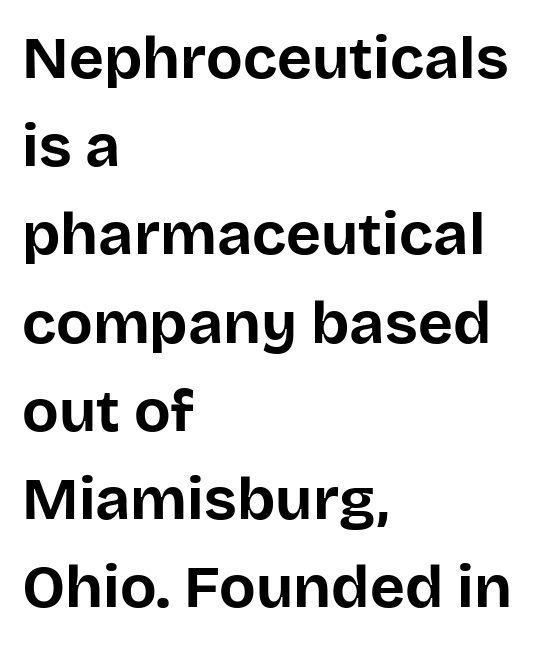
{"serif": "no", "italic": "no", "bold": "yes", "weight": "bold", "width": "normal", "stroke_contrast": "low", "x_height": "large", "monospaced": "no", "underline": "no", "align": "left", "line_spacing": "normal", "line_spacing_ratio": 1.47, "letter_spacing": "normal", "letter_spacing_em": 0.0, "glyph_px": 60}
